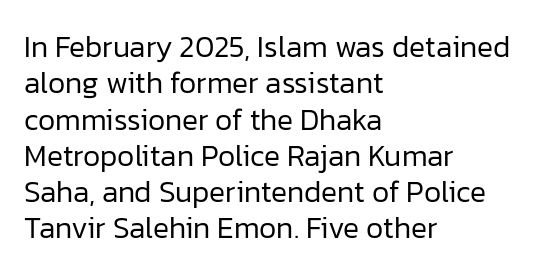
Do the characters align in a grid? No, the font is proportional. Do the letters lean? They stand straight. Alignment: flush left. Glyph-to-glyph distance matches everyday printed text. The passage shown is typeset with a sans-serif family.
